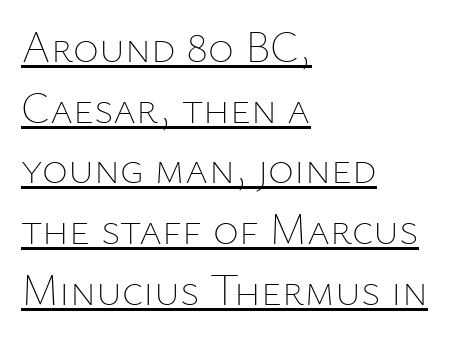
{"italic": "no", "bold": "no", "weight": "thin", "width": "normal", "stroke_contrast": "low", "x_height": "medium", "monospaced": "no", "underline": "yes", "align": "left", "line_spacing": "normal", "line_spacing_ratio": 1.38, "letter_spacing": "normal", "letter_spacing_em": 0.0, "glyph_px": 44}
